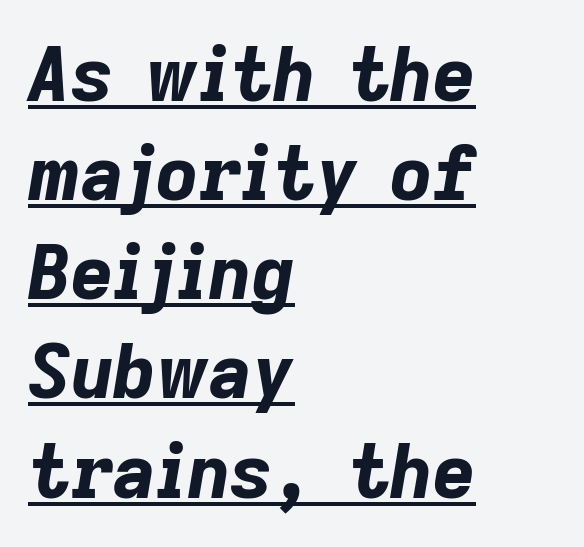
The image shows 74 px bold type, italic (leaning right); set left-aligned, normal line spacing (1.34x), normal letter spacing, underlined; low stroke contrast and a medium x-height.
